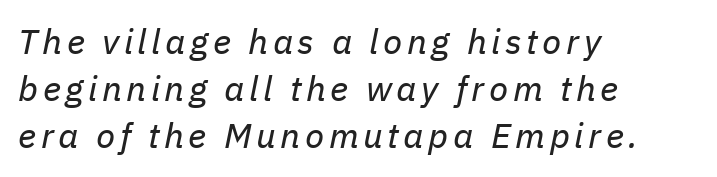
Q: Is the text bold? A: No.
Q: Is the text italic (slanted)? A: Yes, it leans right by about 11 degrees.
Q: Is the text underlined? A: No.
Q: How is the paragraph aligned? A: Left-aligned.
Q: Is the spacing between lines tight, normal or loose? A: Normal.
Q: Width (condensed, normal, or wide)? A: Normal.
Q: Stroke contrast? A: Low.
Q: x-height? A: Medium.
Q: Monospaced? A: No.
